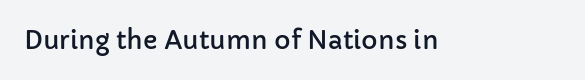
If you drew a line through each stem, it would be perfectly vertical. Characters follow at the spacing the type designer built in. The words here are not underlined.
